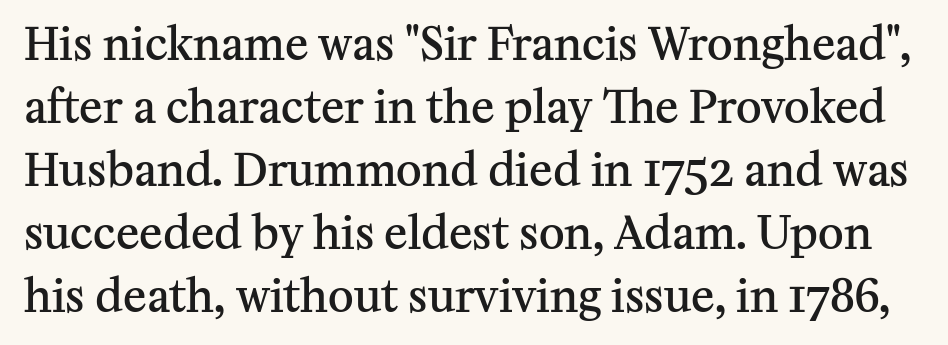
Q: Is the text bold? A: Semi-bold.
Q: Is the text italic (slanted)? A: No, it is upright.
Q: Is the typeface a serif or a sans-serif typeface? A: Serif.
Q: Is the text underlined? A: No.
Q: Is the spacing between letters normal or unusually wide? A: Normal.
Q: Is the spacing between lines tight, normal or loose? A: Normal.
Q: Width (condensed, normal, or wide)? A: Normal.
Q: Stroke contrast? A: Medium.
Q: x-height? A: Medium.
Q: Monospaced? A: No.
